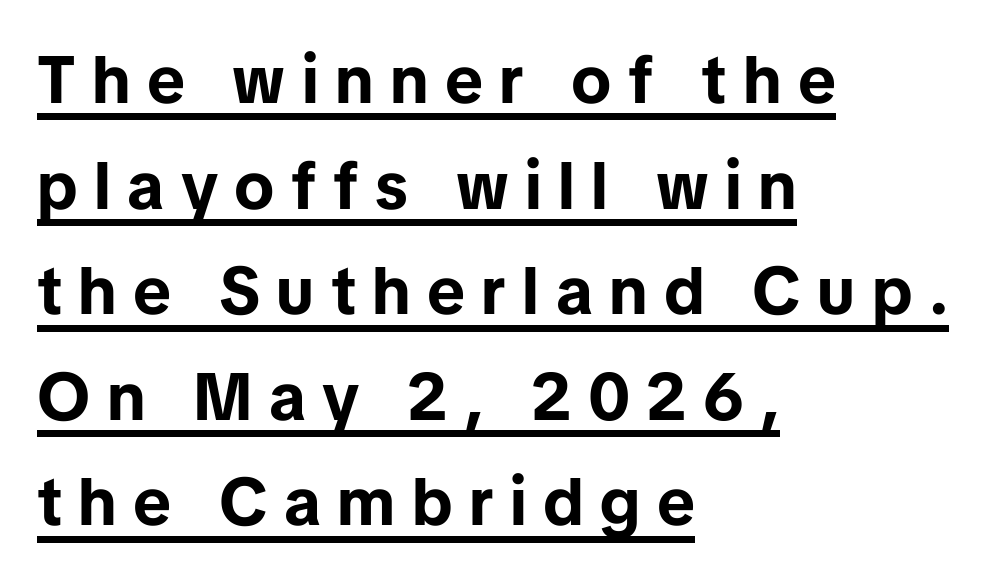
{"serif": "no", "italic": "no", "bold": "yes", "weight": "bold", "width": "normal", "stroke_contrast": "low", "x_height": "medium", "monospaced": "no", "underline": "yes", "align": "left", "line_spacing": "normal", "line_spacing_ratio": 1.6, "letter_spacing": "wide", "letter_spacing_em": 0.25, "glyph_px": 66}
